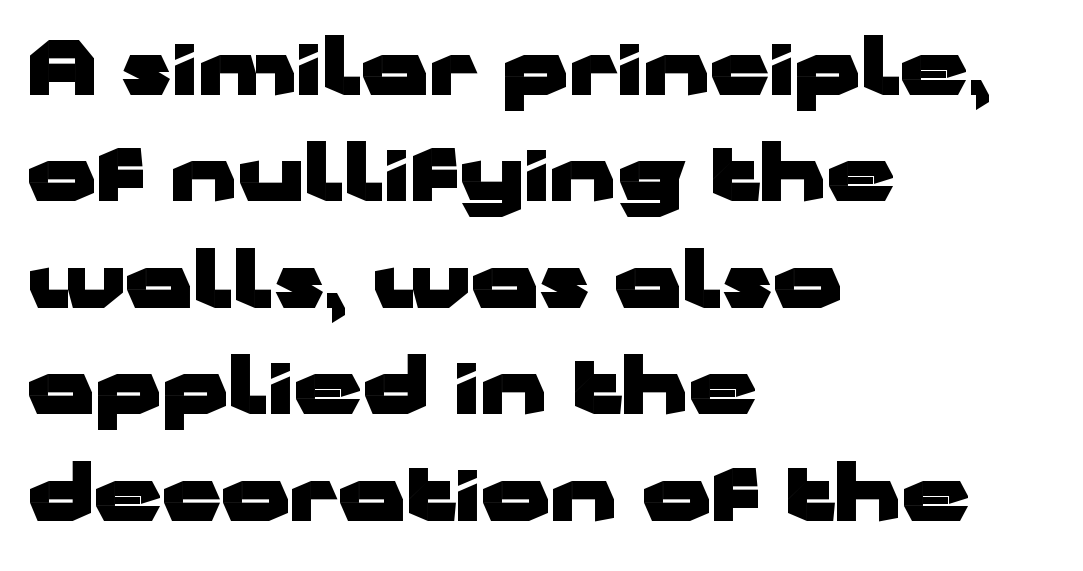
{"serif": "no", "italic": "no", "bold": "yes", "weight": "heavy", "width": "wide", "stroke_contrast": "low", "x_height": "medium", "monospaced": "no", "underline": "no", "align": "left", "line_spacing": "normal", "line_spacing_ratio": 1.42, "letter_spacing": "normal", "letter_spacing_em": 0.0, "glyph_px": 75}
